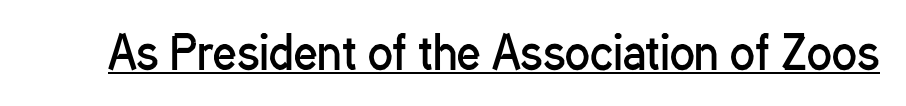
The image shows 46 px regular-weight, condensed sans-serif type, upright; set normal letter spacing, underlined; low stroke contrast and a medium x-height.
